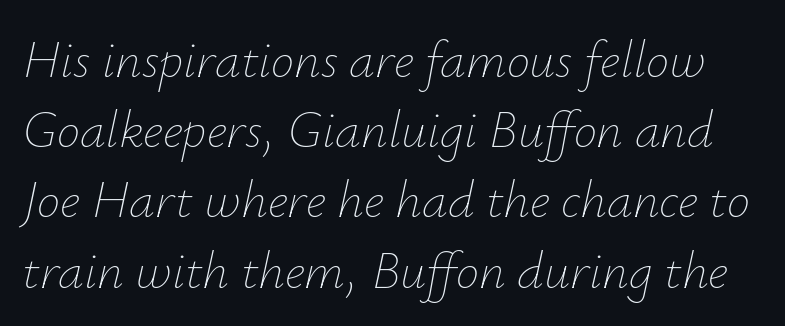
The foot of each line stays bare and open. Is this a heavy cut? Hardly; it is regular or lighter. The passage shown stacks its lines at a standard gap. Caption: standard tracking, unaltered. Compared with ordinary roman type, these characters are visibly tilted.
